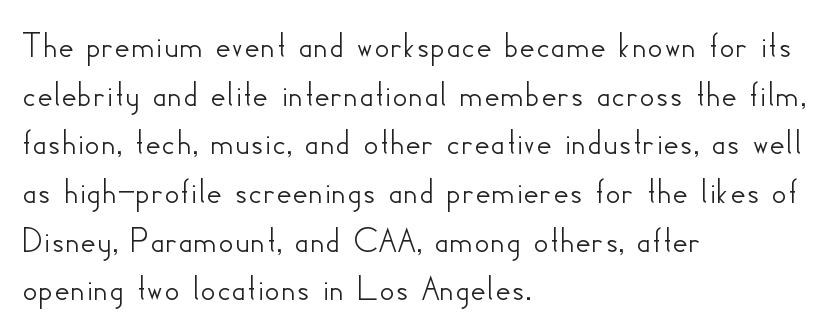
{"serif": "no", "italic": "no", "width": "normal", "stroke_contrast": "low", "x_height": "small", "monospaced": "no", "underline": "no", "align": "left", "line_spacing": "normal", "line_spacing_ratio": 1.28, "letter_spacing": "normal", "letter_spacing_em": 0.0, "glyph_px": 38}
